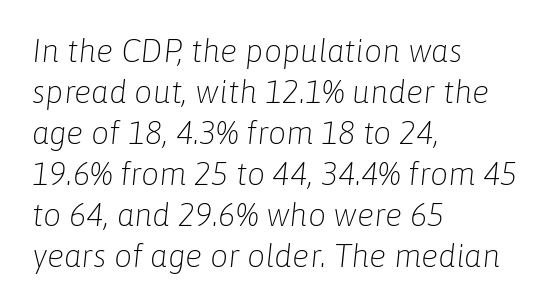
The font's italic variant was chosen for this text. These glyphs show unthickened strokes, regular width or finer. The rendering uses natural spacing where letterforms have individual widths. Does the leading feel generous? No, just average. Default kerning and tracking; the words read as compact shapes.
